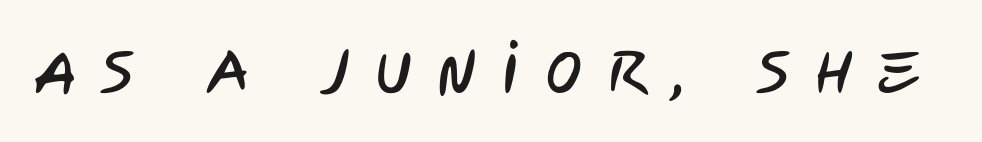
{"serif": "no", "width": "condensed", "stroke_contrast": "low", "x_height": "large", "monospaced": "no", "underline": "no", "letter_spacing": "wide", "letter_spacing_em": 0.43, "glyph_px": 60}
